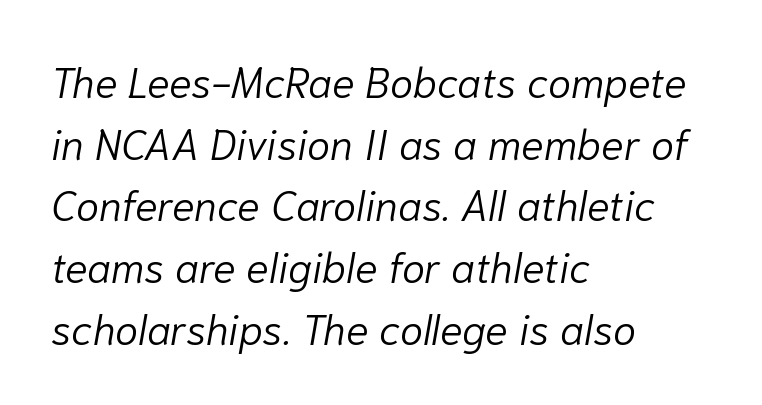
Q: Is the text bold? A: No.
Q: Is the text italic (slanted)? A: Yes, it leans right by about 10 degrees.
Q: Is the text underlined? A: No.
Q: How is the paragraph aligned? A: Left-aligned.
Q: Is the spacing between letters normal or unusually wide? A: Normal.
Q: Is the spacing between lines tight, normal or loose? A: Normal.
Q: Width (condensed, normal, or wide)? A: Normal.
Q: Stroke contrast? A: Low.
Q: x-height? A: Medium.
Q: Monospaced? A: No.
